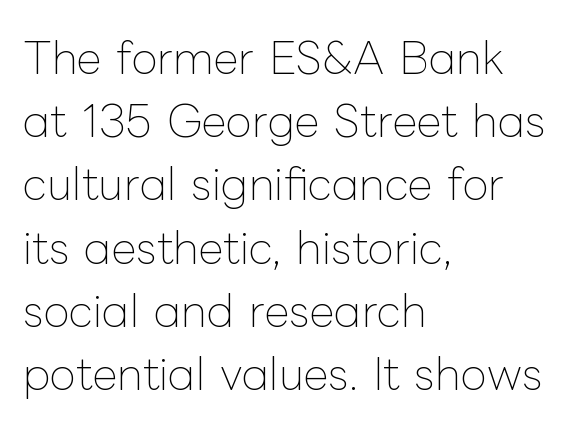
{"italic": "no", "bold": "no", "weight": "thin", "width": "normal", "stroke_contrast": "low", "x_height": "medium", "monospaced": "no", "underline": "no", "align": "left", "line_spacing": "normal", "line_spacing_ratio": 1.47, "letter_spacing": "normal", "letter_spacing_em": 0.0, "glyph_px": 43}
